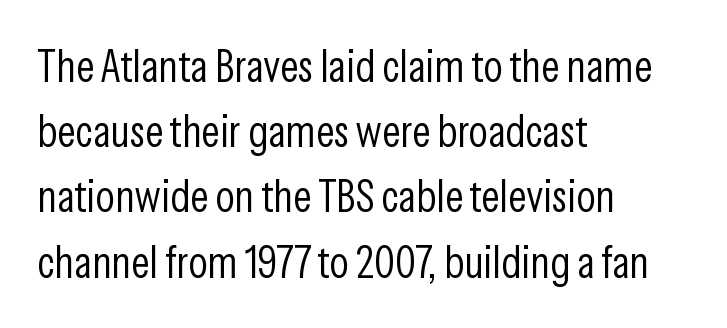
The image shows 45 px light, condensed sans-serif type, upright; set left-aligned, normal line spacing (1.45x), normal letter spacing, not underlined; low stroke contrast and a medium x-height.
